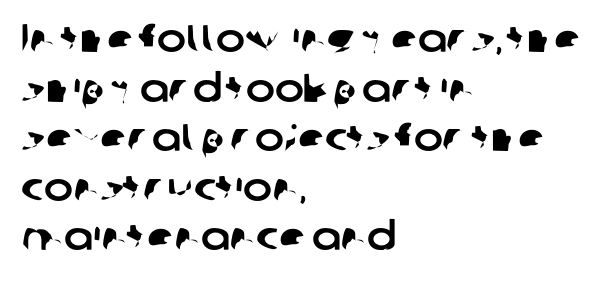
{"serif": "no", "width": "normal", "stroke_contrast": "low", "x_height": "medium", "monospaced": "no", "underline": "no", "align": "left", "line_spacing": "normal", "line_spacing_ratio": 1.27, "letter_spacing": "normal", "letter_spacing_em": 0.0, "glyph_px": 39}
